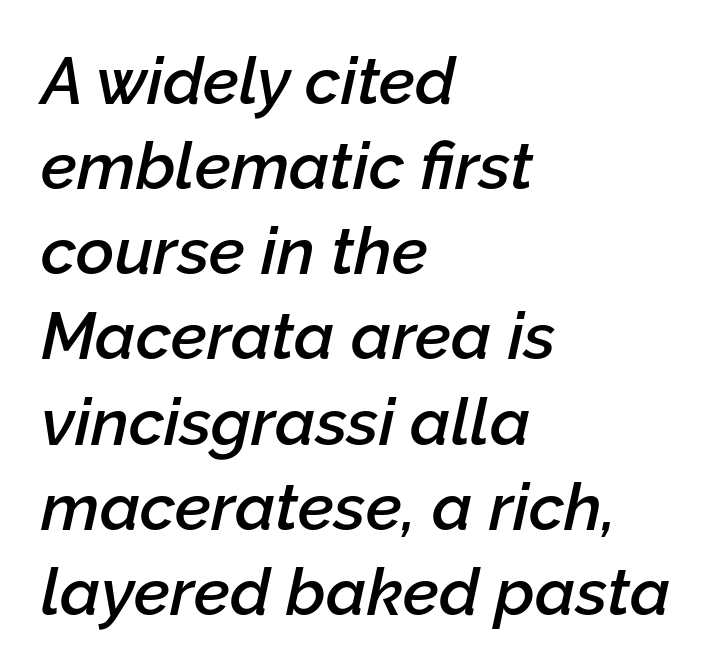
{"italic": "yes", "lean": "right", "slant_degrees": 12, "bold": "semi", "weight": "semibold", "width": "normal", "stroke_contrast": "low", "x_height": "medium", "monospaced": "no", "underline": "no", "align": "left", "line_spacing": "normal", "line_spacing_ratio": 1.29, "letter_spacing": "normal", "letter_spacing_em": 0.0, "glyph_px": 66}
